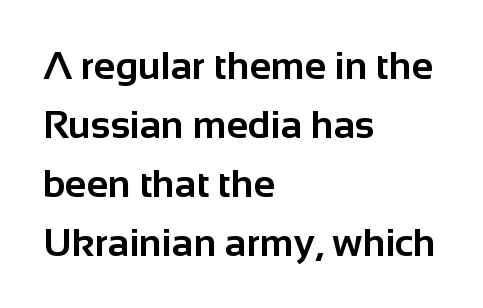
Vertical strokes here are truly vertical. Words float on clear page, feet unadorned. A typesetter would call this proportional, since set widths differ per character. Successive baselines arrive at the customary interval.
